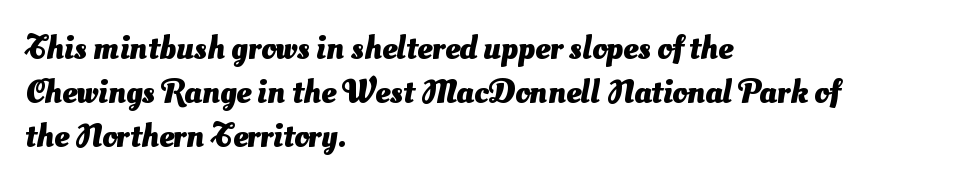
Teacher's note: observe the even left margin — that is flush-left alignment. The font family rendered here belongs to the sans-serif group. Heavy, bold letterforms. Summary of vertical rhythm: regular, with standard interline spacing. Clear beneath every line of the passage. The letters advance in unequal steps, a hallmark of proportional type.
